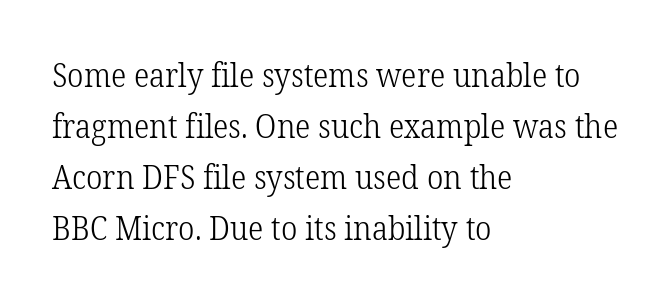
Q: Is the text bold? A: No.
Q: Is the text italic (slanted)? A: No, it is upright.
Q: Is the typeface a serif or a sans-serif typeface? A: Serif.
Q: Is the text underlined? A: No.
Q: How is the paragraph aligned? A: Left-aligned.
Q: Is the spacing between letters normal or unusually wide? A: Normal.
Q: Is the spacing between lines tight, normal or loose? A: Normal.
Q: Width (condensed, normal, or wide)? A: Normal.
Q: Stroke contrast? A: Low.
Q: x-height? A: Medium.
Q: Monospaced? A: No.
